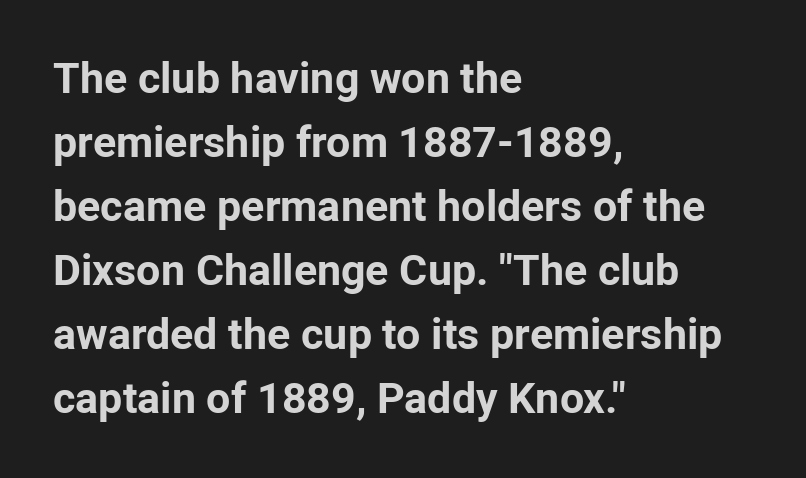
{"serif": "no", "italic": "no", "bold": "yes", "weight": "bold", "width": "normal", "stroke_contrast": "low", "x_height": "medium", "monospaced": "no", "underline": "no", "align": "left", "line_spacing": "normal", "line_spacing_ratio": 1.49, "letter_spacing": "normal", "letter_spacing_em": 0.0, "glyph_px": 43}
